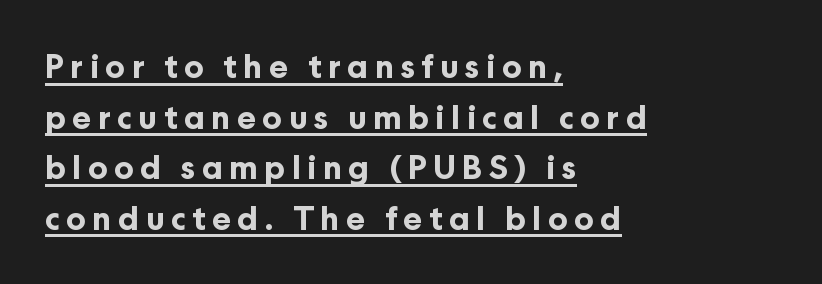
Is there much room between lines? A standard amount, neither cramped nor airy. Do the letters lean? They stand straight. This sample uses expanded letter spacing, leaving extra air between glyphs. Classification — sans serif. Caption: bold face, heavy strokes. The letters advance in unequal steps, a hallmark of proportional type.
